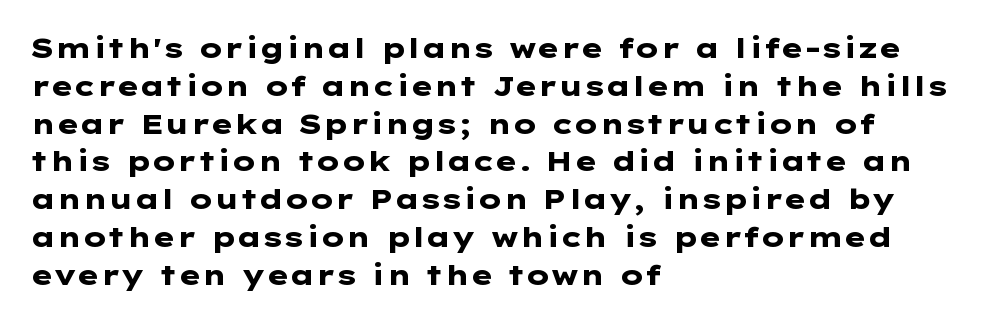
A roman cut, with each character standing at attention. The typesetter chose a ragged-right arrangement here. Observe the ordinary spacing: letters are neighbours, not strangers. Look at the bottom of the vertical strokes: they stop flat, with no serifs. This sample keeps an unexceptional amount of space between lines.
